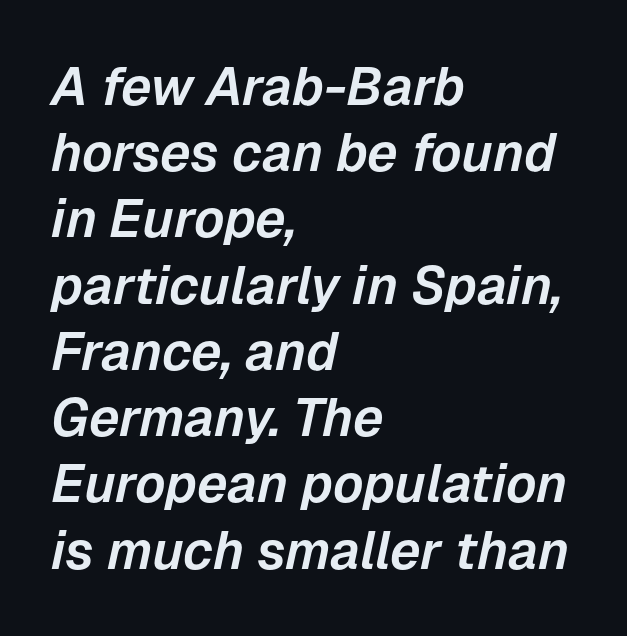
{"italic": "yes", "lean": "right", "slant_degrees": 12, "width": "normal", "stroke_contrast": "low", "x_height": "medium", "monospaced": "no", "underline": "no", "align": "left", "line_spacing": "normal", "line_spacing_ratio": 1.25, "letter_spacing": "normal", "letter_spacing_em": 0.0, "glyph_px": 53}
